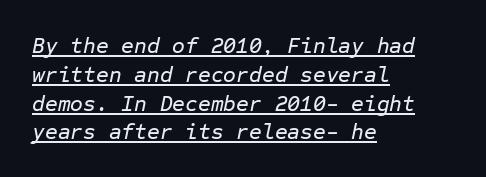
{"italic": "yes", "lean": "right", "slant_degrees": 12, "underline": "yes", "align": "left", "line_spacing": "normal", "line_spacing_ratio": 1.31, "letter_spacing": "normal", "letter_spacing_em": 0.0, "glyph_px": 22}
